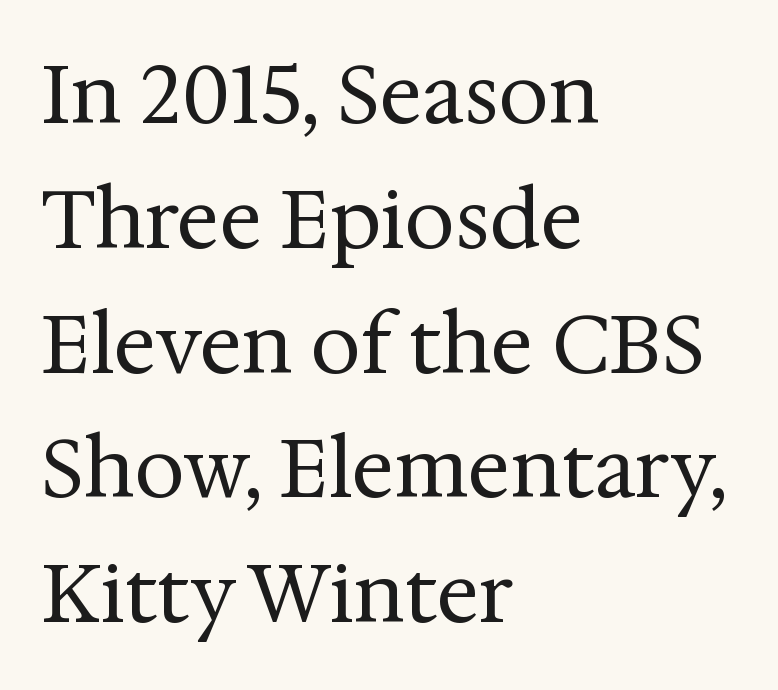
The image shows 80 px regular-weight serif type, upright; set left-aligned, normal line spacing (1.56x), normal letter spacing, not underlined; medium stroke contrast and a medium x-height.
